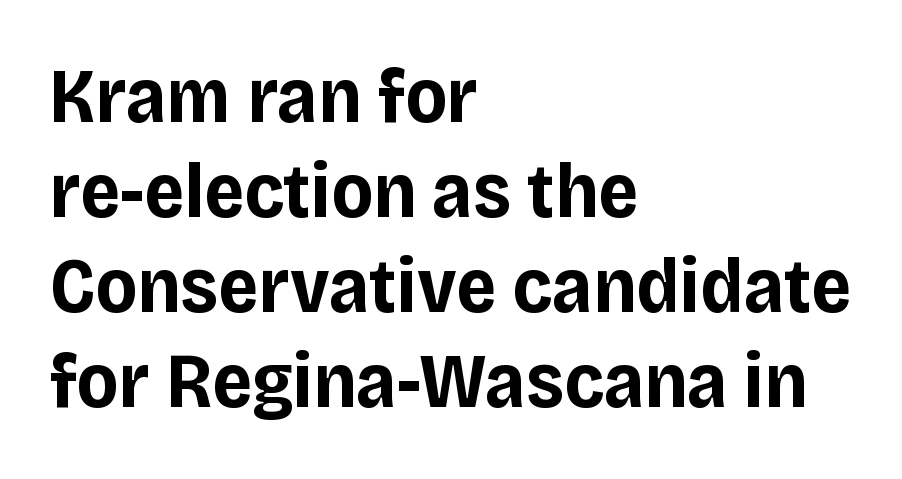
{"serif": "no", "italic": "no", "bold": "yes", "weight": "bold", "width": "normal", "stroke_contrast": "low", "x_height": "large", "monospaced": "no", "underline": "no", "align": "left", "line_spacing_ratio": 1.22, "letter_spacing": "normal", "letter_spacing_em": 0.0, "glyph_px": 78}
